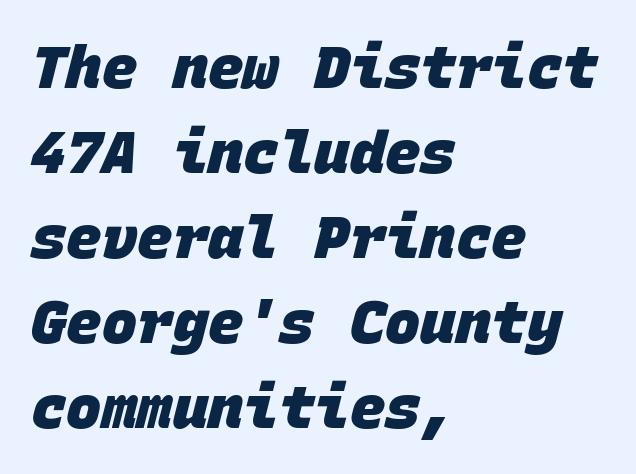
The font is running at its bold setting. These lines keep a tight, regular rhythm from letter to letter. Line starts are locked; line ends wander. Each row of text sits above clean, open space. Honestly, the row spacing looks completely unremarkable.
